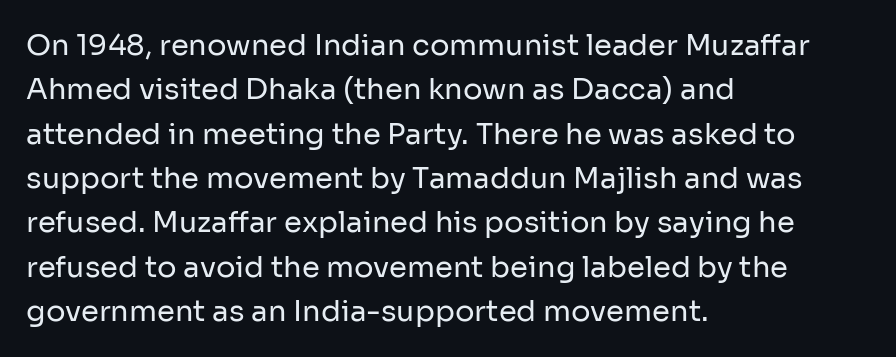
Q: Is the text bold? A: No.
Q: Is the text italic (slanted)? A: No, it is upright.
Q: Is the typeface a serif or a sans-serif typeface? A: Sans-serif.
Q: Is the text underlined? A: No.
Q: How is the paragraph aligned? A: Left-aligned.
Q: Is the spacing between letters normal or unusually wide? A: Normal.
Q: Is the spacing between lines tight, normal or loose? A: Normal.
Q: Width (condensed, normal, or wide)? A: Normal.
Q: Stroke contrast? A: Low.
Q: x-height? A: Medium.
Q: Monospaced? A: No.
